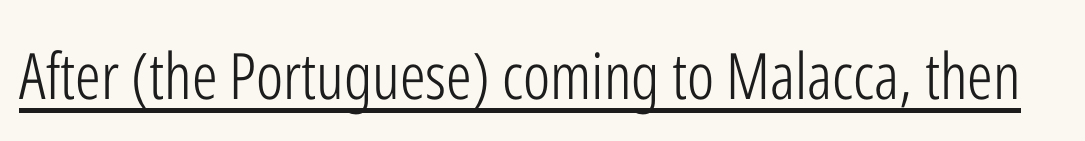
Q: Is the text bold? A: No.
Q: Is the text italic (slanted)? A: No, it is upright.
Q: Is the typeface a serif or a sans-serif typeface? A: Sans-serif.
Q: Is the text underlined? A: Yes.
Q: Is the spacing between letters normal or unusually wide? A: Normal.
Q: Width (condensed, normal, or wide)? A: Condensed.
Q: Stroke contrast? A: Low.
Q: x-height? A: Medium.
Q: Monospaced? A: No.
